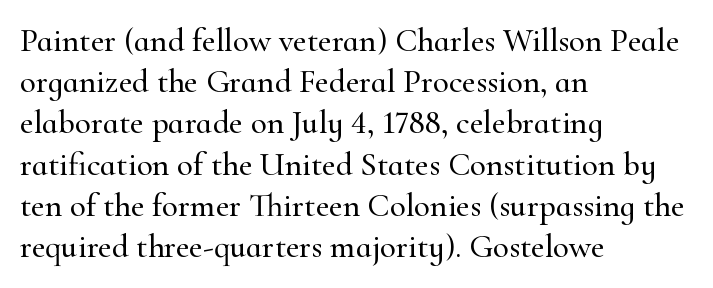
The image shows 33 px serif type, upright; set left-aligned, normal line spacing (1.25x), normal letter spacing, not underlined; high stroke contrast and a small x-height.
